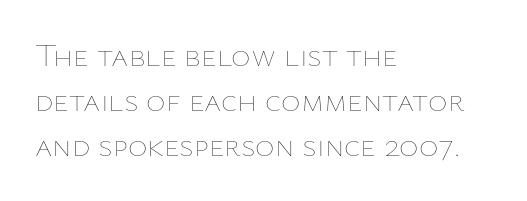
This sample keeps an unexceptional amount of space between lines. Is there any slant? The stems are plumb. Check under the words: just untouched page. The paragraph shown leans on its left margin. Each word holds together tightly as a unit, with standard inter-letter gaps.
